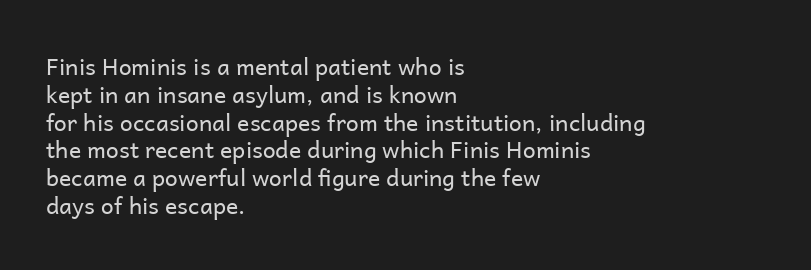
{"italic": "no", "bold": "no", "underline": "no", "align": "left", "line_spacing_ratio": 1.21, "letter_spacing": "normal", "letter_spacing_em": 0.0, "glyph_px": 23}
